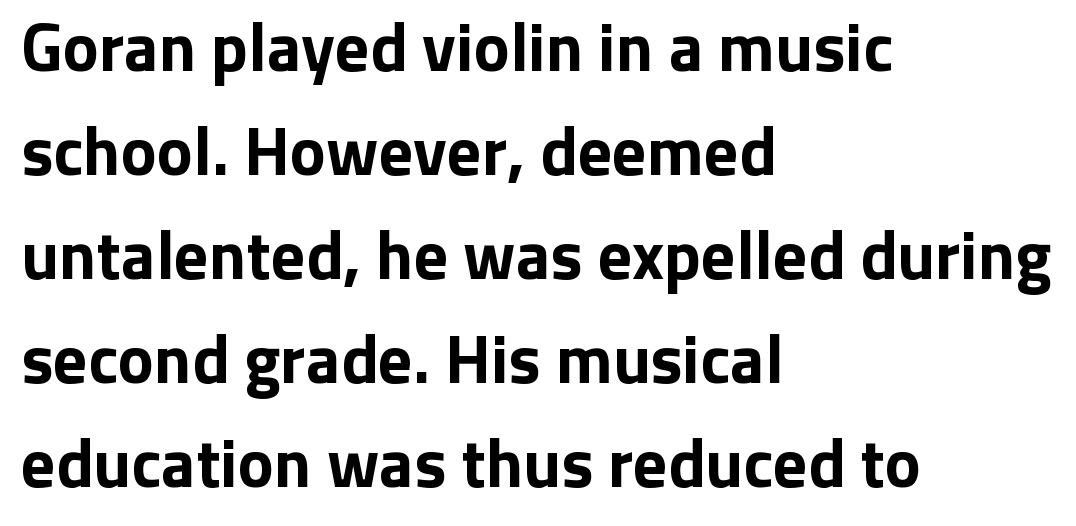
Nobody touched the tracking dial on this one. The line-height multiplier appears to be the usual default. These lines stack with their left ends in a neat column. I'd describe the lettering as bold — thick and assertive. Grotesque or geometric, the face here clearly has no serifs. When letters stand straight like this, we call the style roman or upright.
